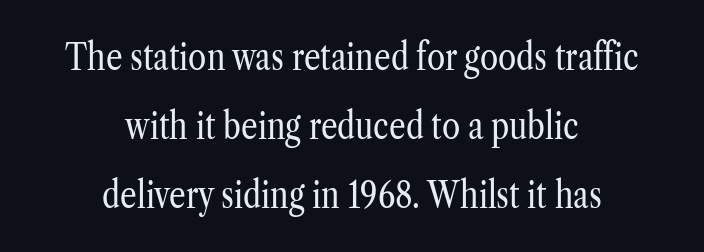
The image shows 37 px regular-weight, condensed serif type, upright; set centered, line spacing 1.86x, normal letter spacing, not underlined; low stroke contrast and a medium x-height.
